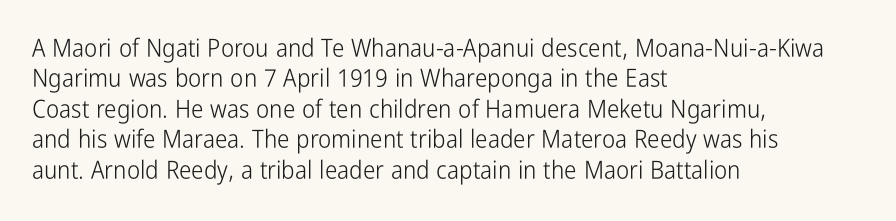
{"italic": "no", "bold": "no", "underline": "no", "align": "left", "line_spacing_ratio": 1.22, "letter_spacing": "normal", "letter_spacing_em": 0.0, "glyph_px": 25}
